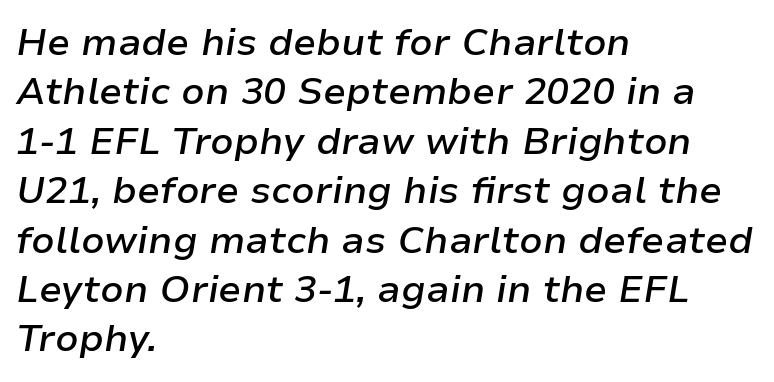
{"italic": "yes", "lean": "right", "slant_degrees": 9, "bold": "semi", "weight": "semibold", "width": "normal", "stroke_contrast": "low", "x_height": "medium", "monospaced": "no", "underline": "no", "align": "left", "line_spacing": "normal", "line_spacing_ratio": 1.3, "letter_spacing": "normal", "letter_spacing_em": 0.0, "glyph_px": 38}
